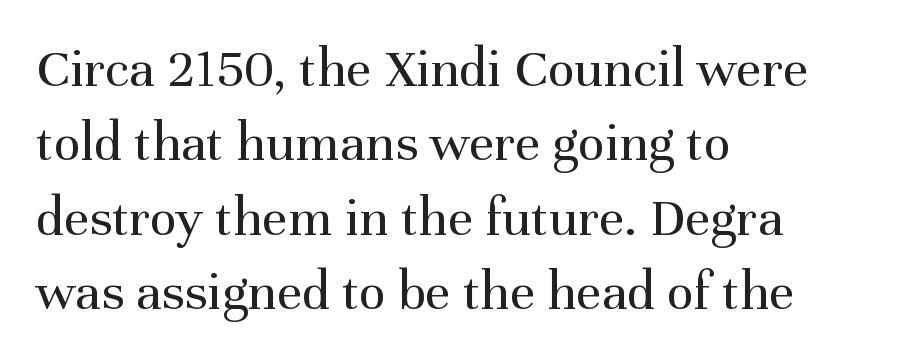
Q: Is the text bold? A: No.
Q: Is the text italic (slanted)? A: No, it is upright.
Q: Is the typeface a serif or a sans-serif typeface? A: Serif.
Q: Is the text underlined? A: No.
Q: How is the paragraph aligned? A: Left-aligned.
Q: Is the spacing between letters normal or unusually wide? A: Normal.
Q: Is the spacing between lines tight, normal or loose? A: Normal.
Q: Width (condensed, normal, or wide)? A: Normal.
Q: Stroke contrast? A: Medium.
Q: x-height? A: Medium.
Q: Monospaced? A: No.
